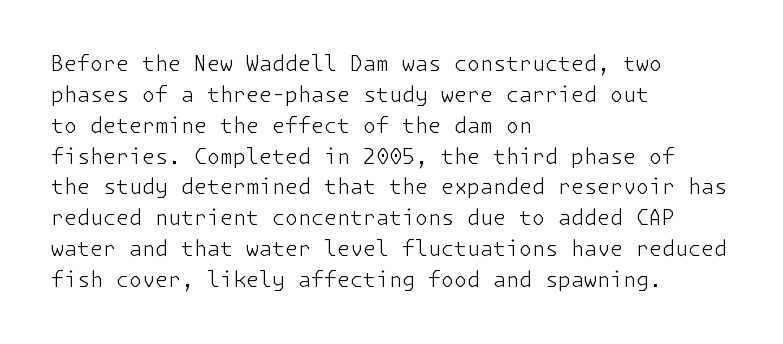
The image shows 21 px text type, upright; set left-aligned, normal line spacing (1.47x), normal letter spacing, not underlined.
